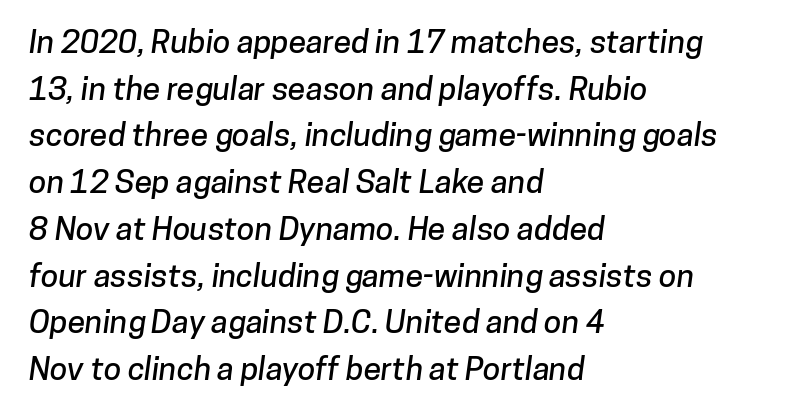
This rendering leaves character spacing at its baseline value. A clean baseline with only descenders dipping below it. I'd call this a sans setting — the letters go barefoot. Baseline-to-baseline distance is the conventional proportion of letter height. Leftover space on each line is placed entirely after the last word.
